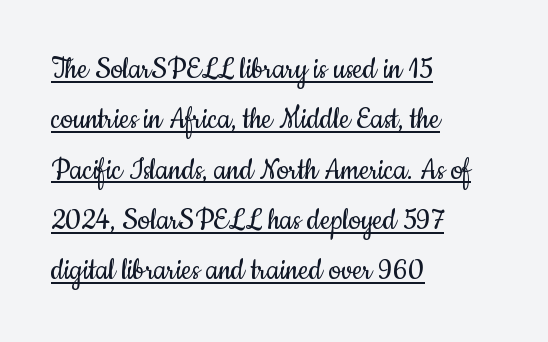
{"serif": "no", "bold": "no", "weight": "regular", "width": "condensed", "stroke_contrast": "low", "x_height": "small", "monospaced": "no", "underline": "yes", "align": "left", "line_spacing": "normal", "line_spacing_ratio": 1.48, "letter_spacing": "normal", "letter_spacing_em": 0.0, "glyph_px": 34}
